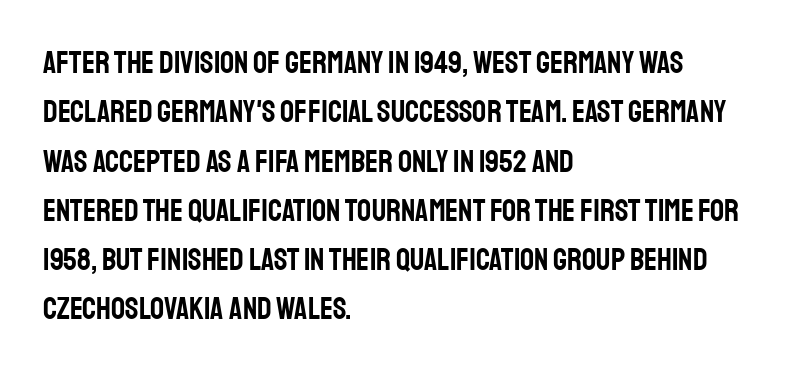
The image shows 31 px condensed sans-serif type, upright; set left-aligned, normal line spacing (1.59x), normal letter spacing, not underlined; low stroke contrast and a large x-height.
